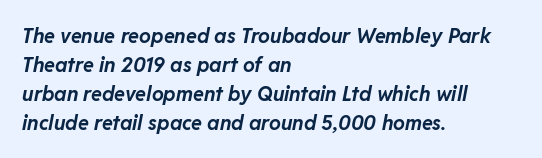
The gaps between neighbouring characters are ordinary and unremarkable. Every letter is thick-stroked: bold, no question. Horizontal bands of white between lines are of average thickness. The whole block is typeset with a tilt. Beneath every word, the page is bare.
